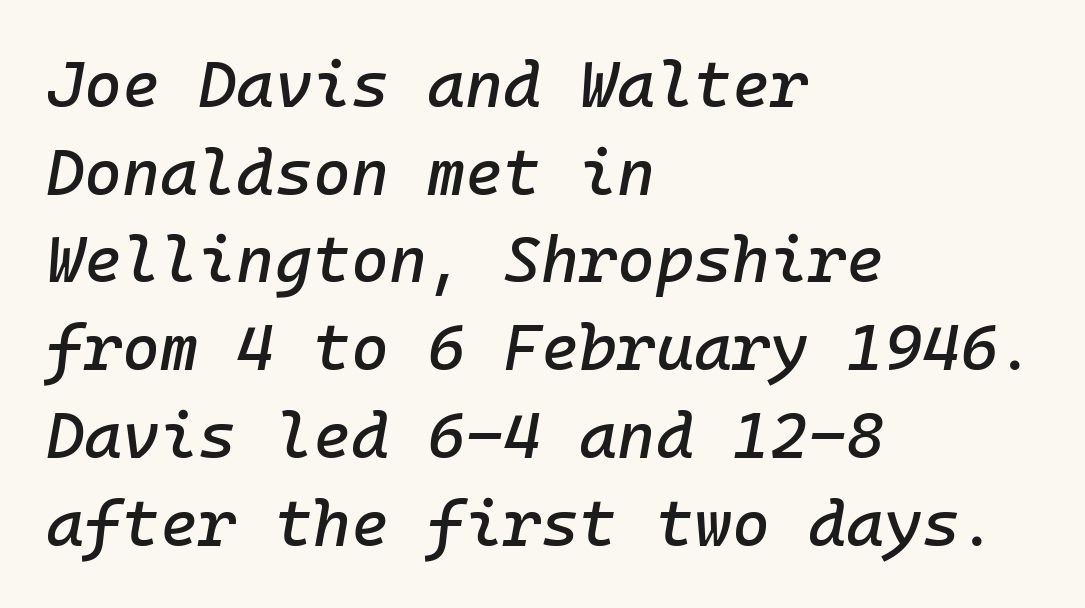
The passage shown leans; its letterforms are oblique. You could count columns in this text — the font is strictly monospaced. Rows of type keep a routine distance in the vertical direction. Leftover space on each line is placed entirely after the last word. No word sits above an underline.
